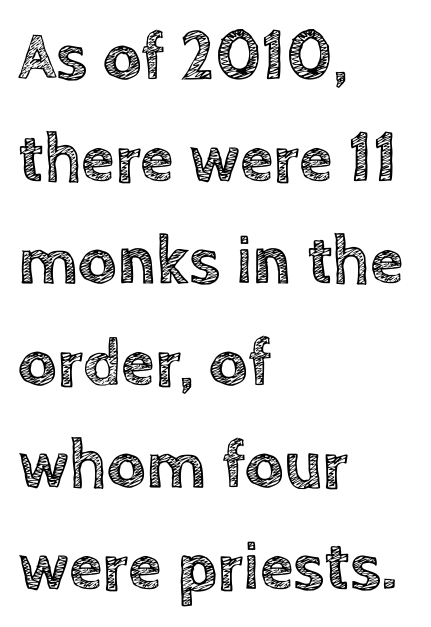
{"italic": "no", "width": "normal", "x_height": "large", "monospaced": "no", "underline": "no", "align": "left", "line_spacing": "normal", "line_spacing_ratio": 1.5, "letter_spacing": "normal", "letter_spacing_em": 0.0, "glyph_px": 68}
